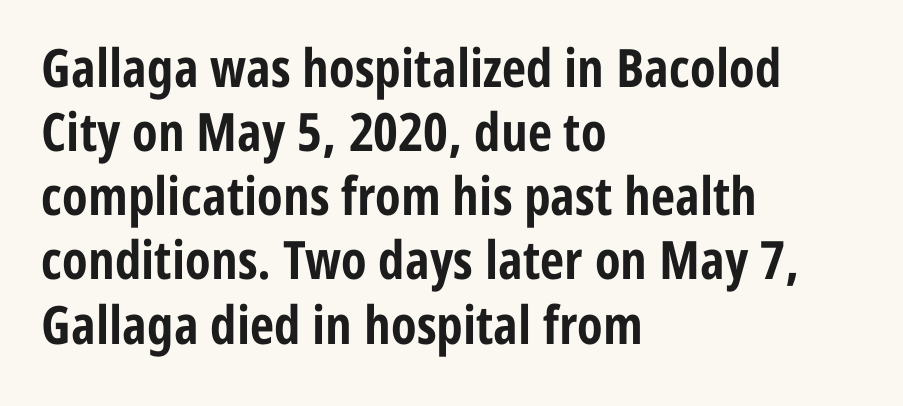
Note the varied advance widths — an 'i' is clearly narrower than an 'm'. All the whitespace from short lines collects on the right. Typesetter's note: full bold, strokes at maximum text heaviness. Nothing unusual about the tracking: characters are spaced as the font intends. Notice how the stems are strictly vertical — no italics here. Descenders hang freely into open space.
